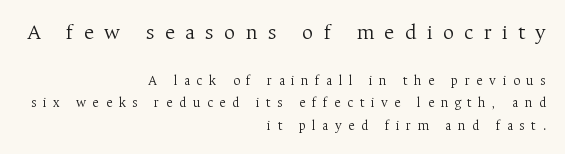
{"italic": "no", "bold": "no", "underline": "no", "align": "right", "line_spacing": "normal", "line_spacing_ratio": 1.6, "letter_spacing": "wide", "letter_spacing_em": 0.46, "larger_block": "first", "size_ratio": 1.57, "glyph_px": 22}
